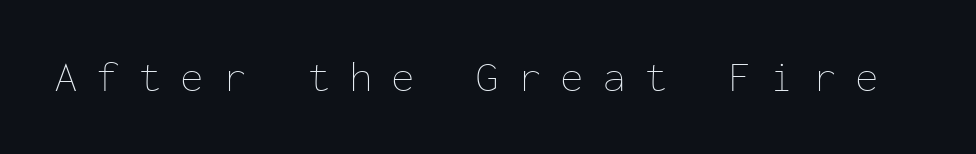
Stem width sits at or under what a default text font uses. The foot of each line stays bare and open. Every character here occupies the same horizontal width, giving the sample a typewriter-like rhythm. The letters are spread apart with noticeably loose tracking.
